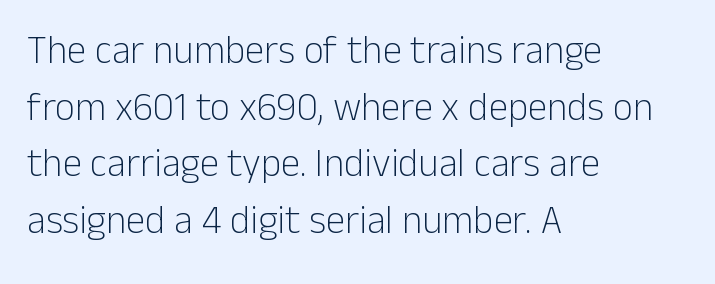
{"serif": "no", "italic": "no", "bold": "no", "weight": "light", "width": "normal", "stroke_contrast": "low", "x_height": "medium", "monospaced": "no", "underline": "no", "align": "left", "line_spacing": "normal", "line_spacing_ratio": 1.45, "letter_spacing": "normal", "letter_spacing_em": 0.0, "glyph_px": 39}
